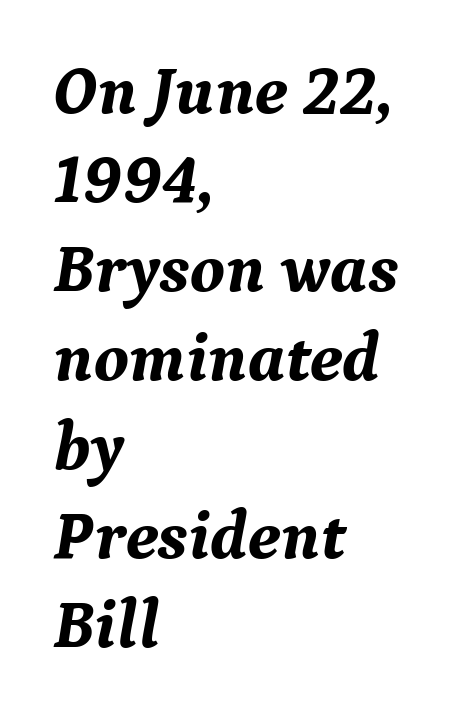
You could not count columns in this text — the font is proportionally spaced. Descenders hang freely into open space. Glyph-to-glyph distance matches everyday printed text. Slant detected: the letters are inclined. Horizontal alignment here is leftward, the default for most running prose.
